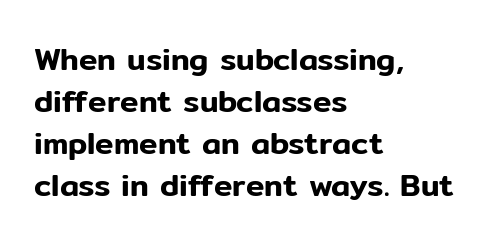
Tracking value appears to be zero — textbook default spacing. Honestly, there is no underline to notice here at all. Do the characters align in a grid? No, the font is proportional. All the whitespace from short lines collects on the right.
